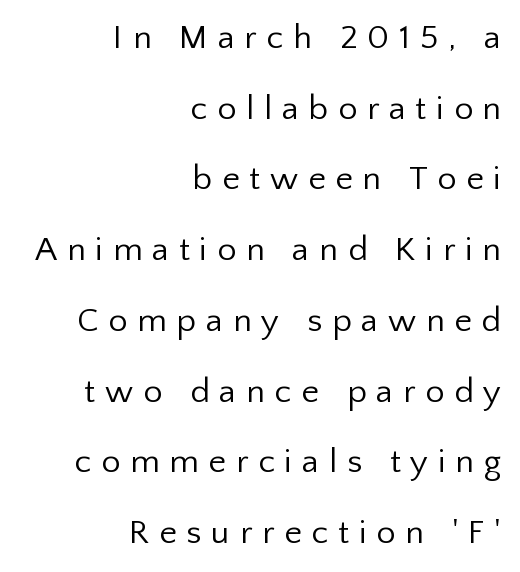
{"serif": "no", "italic": "no", "bold": "no", "weight": "regular", "width": "normal", "stroke_contrast": "low", "x_height": "medium", "monospaced": "no", "underline": "no", "align": "right", "line_spacing": "loose", "line_spacing_ratio": 2.08, "letter_spacing": "wide", "letter_spacing_em": 0.29, "glyph_px": 34}
